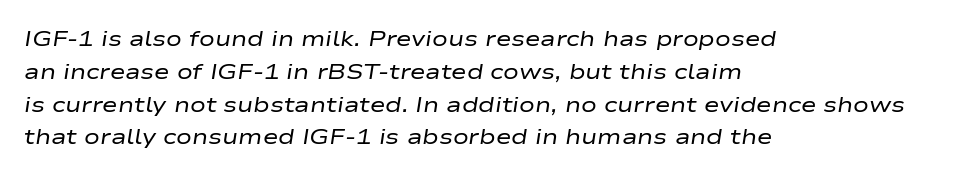
{"italic": "yes", "lean": "right", "slant_degrees": 9, "bold": "no", "underline": "no", "align": "left", "line_spacing": "normal", "line_spacing_ratio": 1.56, "letter_spacing": "normal", "letter_spacing_em": 0.0, "glyph_px": 21}
